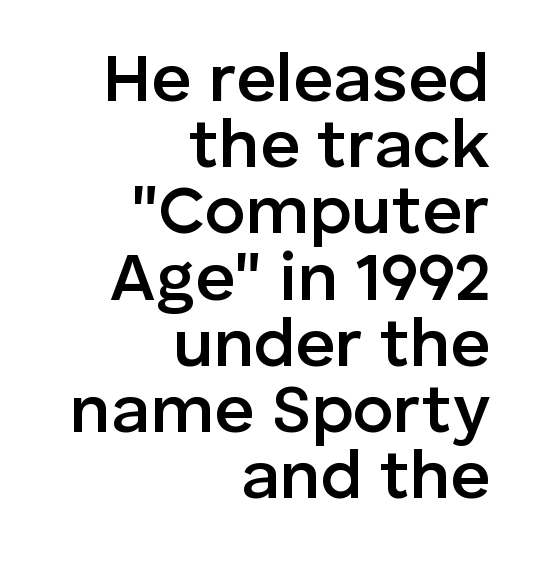
The image shows 69 px semibold sans-serif type, upright; set right-aligned, tight line spacing (0.96x), normal letter spacing, not underlined; low stroke contrast and a medium x-height.
